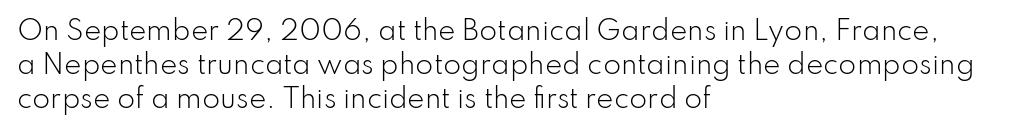
The image shows 26 px text type, upright; set left-aligned, normal line spacing (1.3x), normal letter spacing, not underlined.
